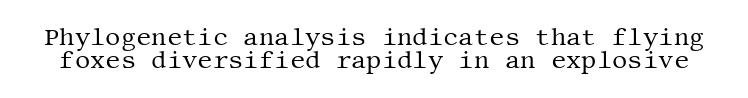
The image shows 24 px text type, upright; set tight line spacing (0.96x), normal letter spacing, not underlined.
